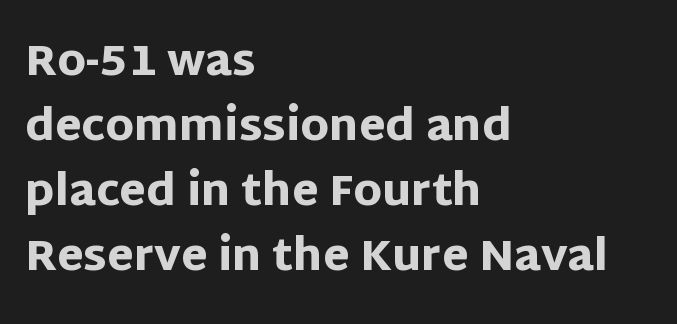
Is there any slant? The stems are plumb. Compared with typical body copy, the letter spacing here is the same. Lines of text with bare space underneath. One glance says typical: line gaps are just what's usual. The font family rendered here belongs to the sans-serif group.
